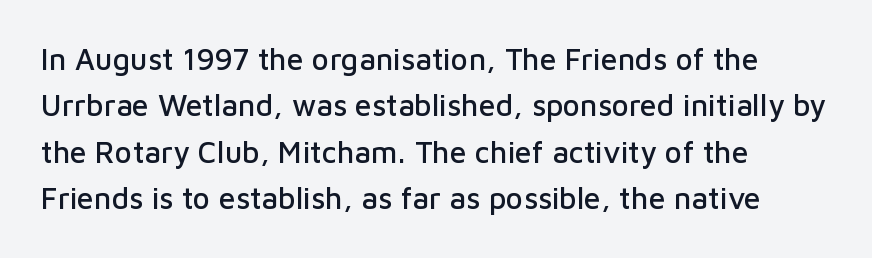
{"serif": "no", "italic": "no", "width": "normal", "stroke_contrast": "low", "x_height": "medium", "monospaced": "no", "underline": "no", "align": "left", "line_spacing": "normal", "line_spacing_ratio": 1.55, "letter_spacing": "normal", "letter_spacing_em": 0.0, "glyph_px": 30}
